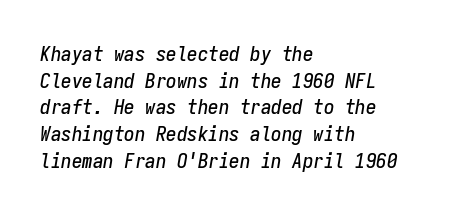
Q: Is the text italic (slanted)? A: Yes, it leans right by about 9 degrees.
Q: Is the text underlined? A: No.
Q: How is the paragraph aligned? A: Left-aligned.
Q: Is the spacing between letters normal or unusually wide? A: Normal.
Q: Is the spacing between lines tight, normal or loose? A: Normal.
